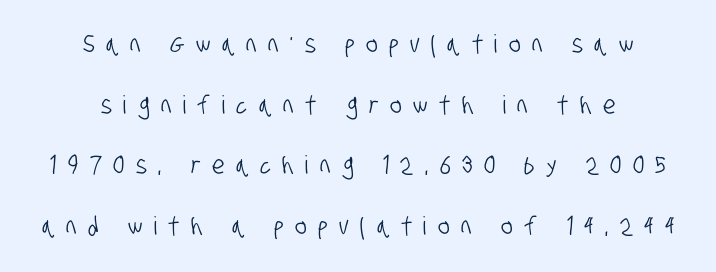
Between one letter and the next there's a generous, obvious gap. The passage shown is not underscored anywhere. Vertically, the passage feels expansive, rows floating well apart. The text block is weighted toward neither margin, spreading evenly from the middle.
